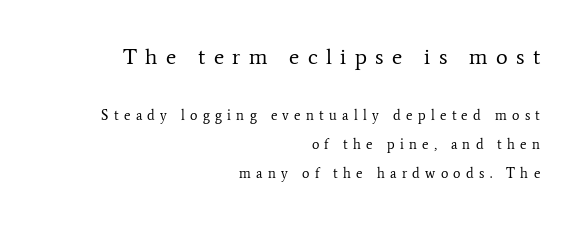
Q: Is the text bold? A: No.
Q: Is the text italic (slanted)? A: No, it is upright.
Q: Is the text underlined? A: No.
Q: How is the paragraph aligned? A: Right-aligned.
Q: Is the spacing between letters normal or unusually wide? A: Unusually wide.
Q: Is the spacing between lines tight, normal or loose? A: Loose.
Q: Which block of text is set in a larger size, the first (top) or the second (bottom)? A: The first (top) one.
